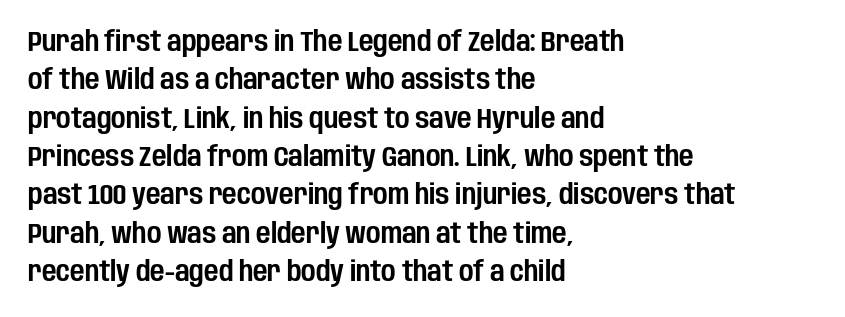
The image shows 28 px condensed sans-serif type, upright; set left-aligned, normal line spacing (1.37x), normal letter spacing, not underlined; low stroke contrast and a large x-height.
